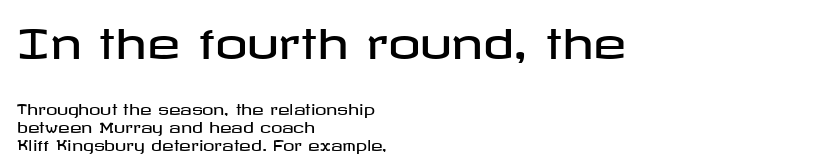
Q: Is the text italic (slanted)? A: No, it is upright.
Q: Is the typeface a serif or a sans-serif typeface? A: Sans-serif.
Q: Is the text underlined? A: No.
Q: How is the paragraph aligned? A: Left-aligned.
Q: Is the spacing between letters normal or unusually wide? A: Normal.
Q: Is the spacing between lines tight, normal or loose? A: Normal.
Q: Which block of text is set in a larger size, the first (top) or the second (bottom)? A: The first (top) one.
Q: Width (condensed, normal, or wide)? A: Wide.
Q: Stroke contrast? A: Low.
Q: x-height? A: Medium.
